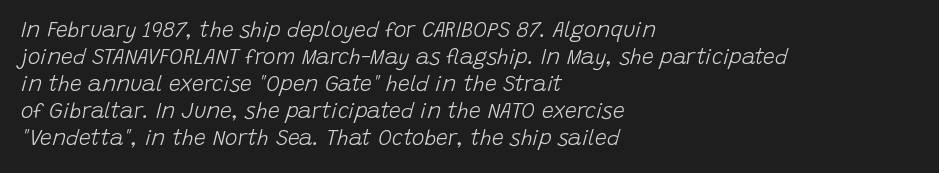
Rule under the text: the space is simply empty. On a weight scale, this lands at 450 or below. Characters are canted at an angle relative to the baseline's perpendicular. Successive baselines arrive at the customary interval. In CSS terms this would be text-align: left.
